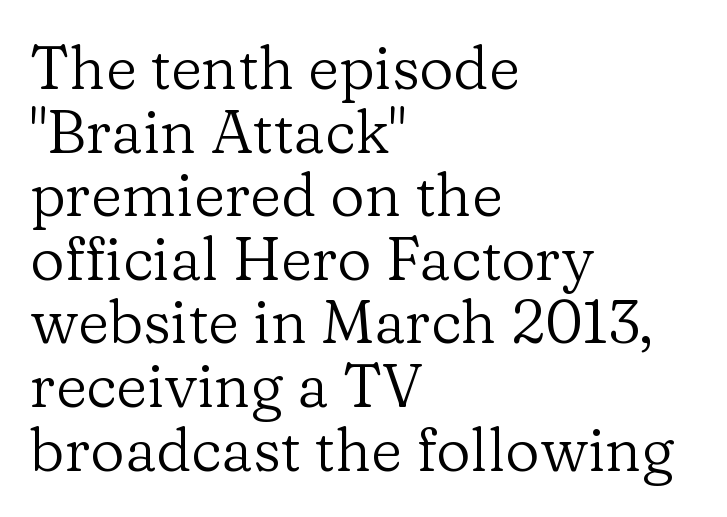
The image shows 60 px regular-weight serif type, upright; set left-aligned, tight line spacing (1.06x), normal letter spacing, not underlined; low stroke contrast and a medium x-height.
